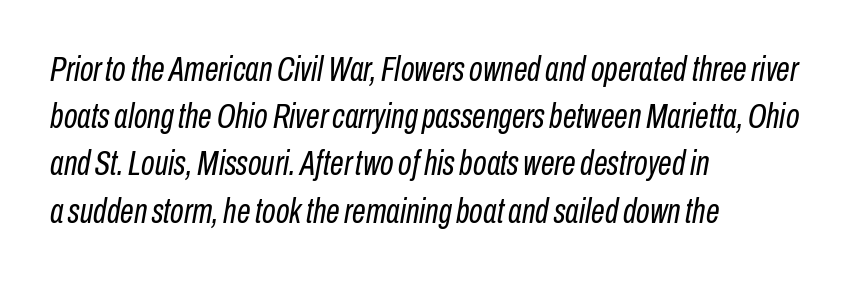
Characters follow at the spacing the type designer built in. The typography opts for an oblique posture over an upright one. Regular leading. These lines are rendered in a variable-pitch font. Horizontal alignment here is leftward, the default for most running prose. The baseline area is clear.
